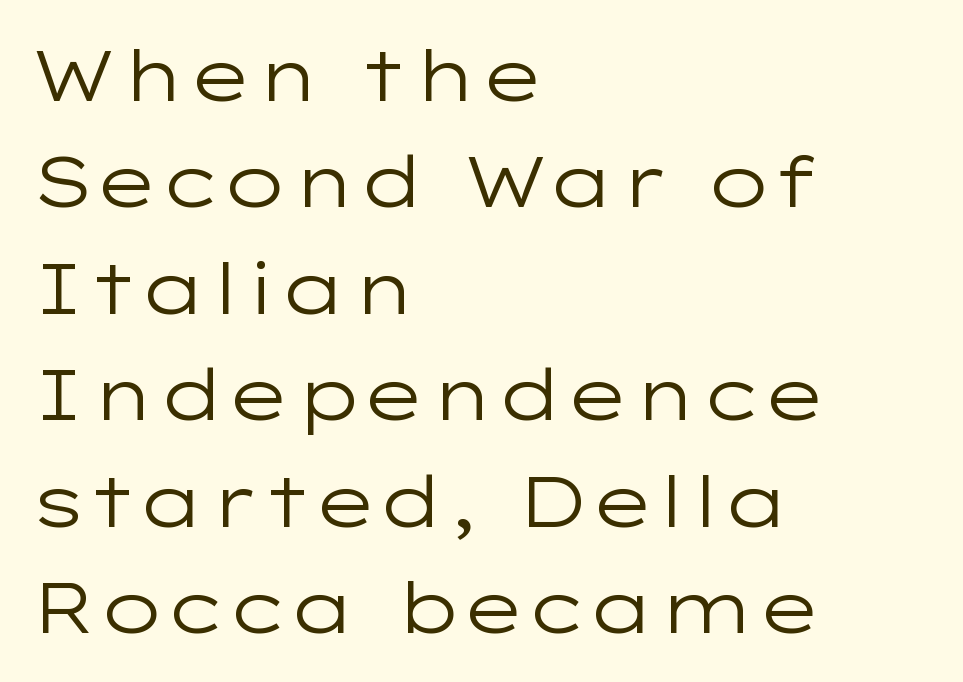
Q: Is the text bold? A: No.
Q: Is the text italic (slanted)? A: No, it is upright.
Q: Is the typeface a serif or a sans-serif typeface? A: Sans-serif.
Q: Is the text underlined? A: No.
Q: How is the paragraph aligned? A: Left-aligned.
Q: Is the spacing between letters normal or unusually wide? A: Normal.
Q: Is the spacing between lines tight, normal or loose? A: Normal.
Q: Width (condensed, normal, or wide)? A: Wide.
Q: Stroke contrast? A: Low.
Q: x-height? A: Medium.
Q: Monospaced? A: No.
